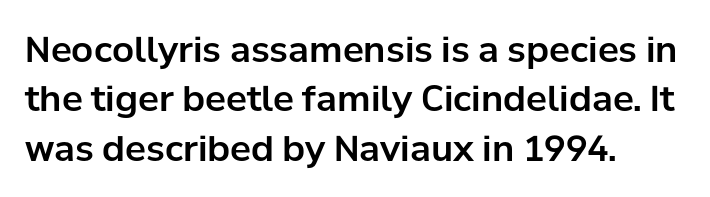
The image shows 35 px sans-serif type, upright; set left-aligned, normal line spacing (1.41x), normal letter spacing, not underlined; low stroke contrast and a medium x-height.
